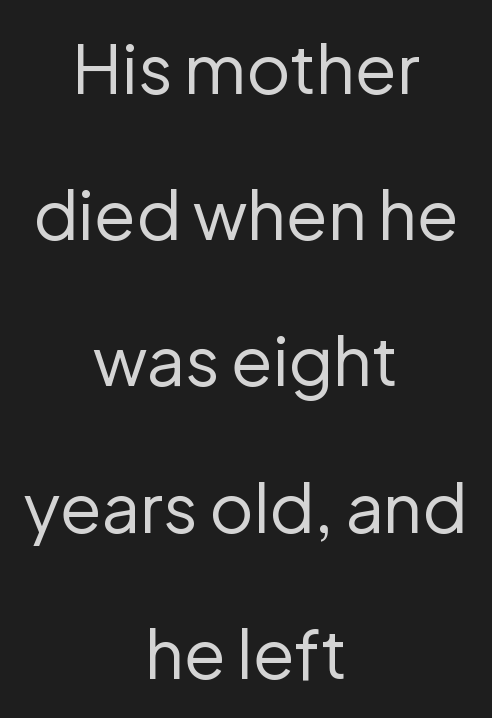
{"serif": "no", "italic": "no", "bold": "no", "weight": "regular", "width": "normal", "stroke_contrast": "low", "x_height": "medium", "monospaced": "no", "underline": "no", "align": "center", "line_spacing": "loose", "line_spacing_ratio": 2.15, "letter_spacing": "normal", "letter_spacing_em": 0.0, "glyph_px": 68}
